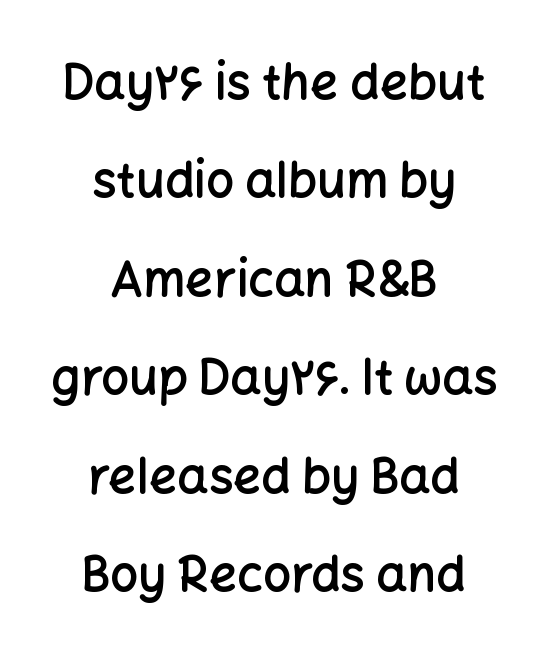
Q: Is the text bold? A: Semi-bold.
Q: Is the text italic (slanted)? A: No, it is upright.
Q: Is the typeface a serif or a sans-serif typeface? A: Sans-serif.
Q: Is the text underlined? A: No.
Q: How is the paragraph aligned? A: Centered.
Q: Is the spacing between letters normal or unusually wide? A: Normal.
Q: Is the spacing between lines tight, normal or loose? A: Loose.
Q: Width (condensed, normal, or wide)? A: Normal.
Q: Stroke contrast? A: Low.
Q: x-height? A: Medium.
Q: Monospaced? A: No.
